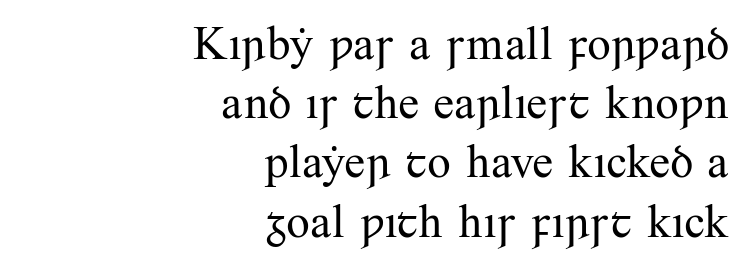
Beneath every word, the page is bare. This sample has the flowing, uneven cadence of proportional lettering. These lines are set flush right with a ragged left edge. Whoever set this chose a conventional vertical rhythm.
